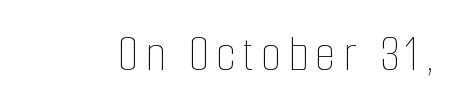
{"italic": "no", "bold": "no", "weight": "thin", "width": "condensed", "stroke_contrast": "low", "x_height": "medium", "monospaced": "no", "underline": "no", "glyph_px": 52}
